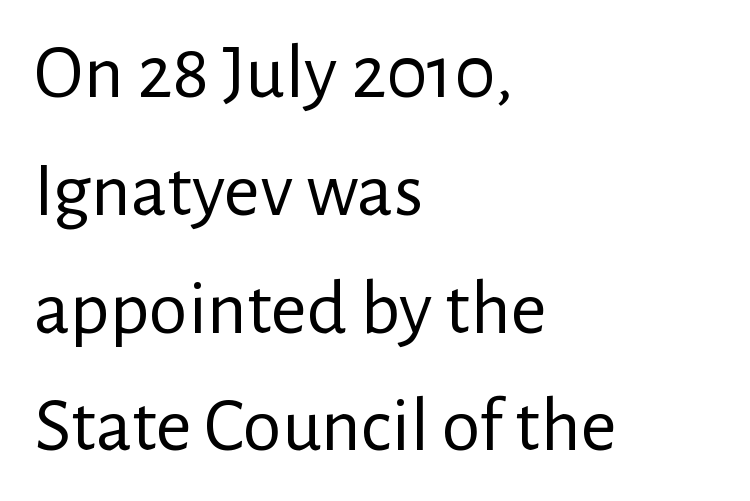
Q: Is the text bold? A: No.
Q: Is the text italic (slanted)? A: No, it is upright.
Q: Is the typeface a serif or a sans-serif typeface? A: Sans-serif.
Q: Is the text underlined? A: No.
Q: How is the paragraph aligned? A: Left-aligned.
Q: Is the spacing between letters normal or unusually wide? A: Normal.
Q: Is the spacing between lines tight, normal or loose? A: Normal.
Q: Width (condensed, normal, or wide)? A: Normal.
Q: Stroke contrast? A: Low.
Q: x-height? A: Medium.
Q: Monospaced? A: No.
